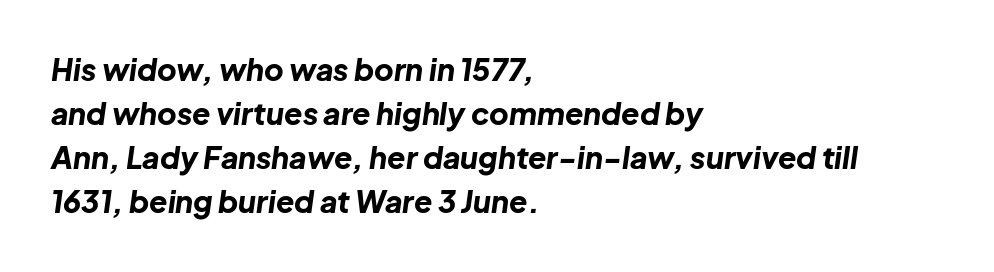
The image shows 30 px bold type, italic (leaning right); set left-aligned, normal line spacing (1.47x), normal letter spacing, not underlined; low stroke contrast and a medium x-height.
